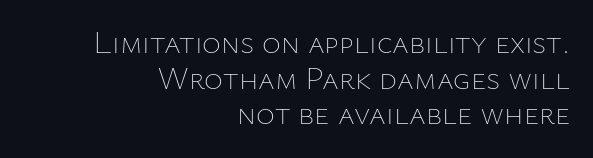
You could not count columns in this text — the font is proportionally spaced. The horizontal fit of the characters is conventional and even. Characters remain perfectly vertical along every line. Interline gaps are noticeably narrow in this sample. Underlining? Definitely not there.
